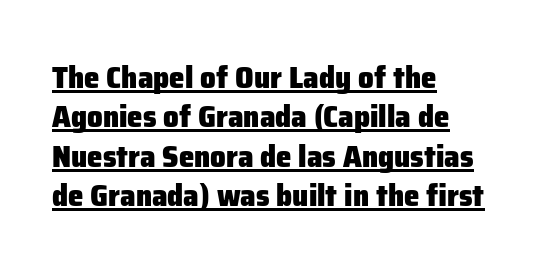
Compared with undecorated copy, this sample adds a rule below the words. Do the letters lean? They stand straight. The font family rendered here belongs to the sans-serif group. Proportional: the letters do not fall into vertical columns. All the whitespace from short lines collects on the right.
